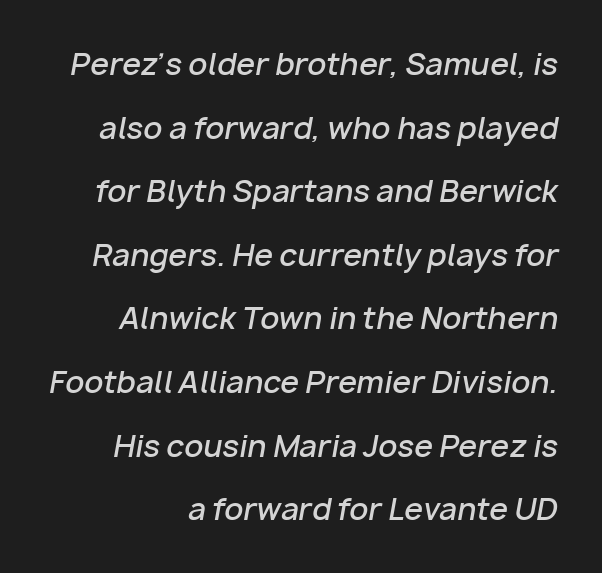
Q: Is the text bold? A: Semi-bold.
Q: Is the text italic (slanted)? A: Yes, it leans right by about 10 degrees.
Q: Is the text underlined? A: No.
Q: Is the spacing between letters normal or unusually wide? A: Normal.
Q: Is the spacing between lines tight, normal or loose? A: Loose.
Q: Width (condensed, normal, or wide)? A: Normal.
Q: Stroke contrast? A: Low.
Q: x-height? A: Medium.
Q: Monospaced? A: No.
